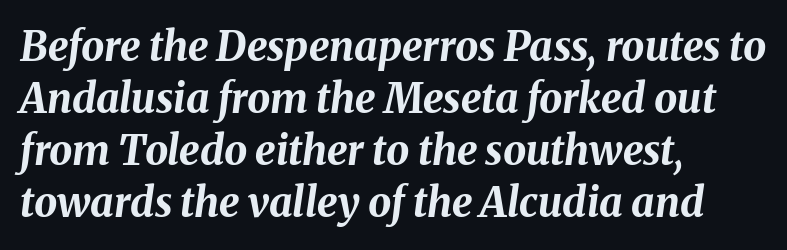
Q: Is the text bold? A: Yes.
Q: Is the text italic (slanted)? A: Yes, it leans right by about 8 degrees.
Q: Is the text underlined? A: No.
Q: How is the paragraph aligned? A: Left-aligned.
Q: Is the spacing between letters normal or unusually wide? A: Normal.
Q: Is the spacing between lines tight, normal or loose? A: Normal.
Q: Width (condensed, normal, or wide)? A: Normal.
Q: Stroke contrast? A: Medium.
Q: x-height? A: Medium.
Q: Monospaced? A: No.
